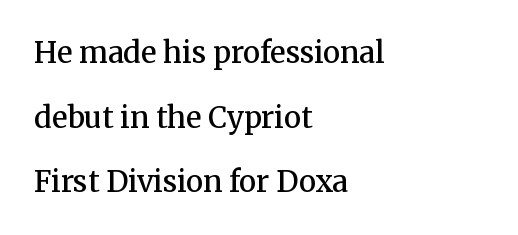
The image shows 29 px semibold serif type, upright; set left-aligned, loose line spacing (2.23x), normal letter spacing, not underlined; medium stroke contrast and a medium x-height.
